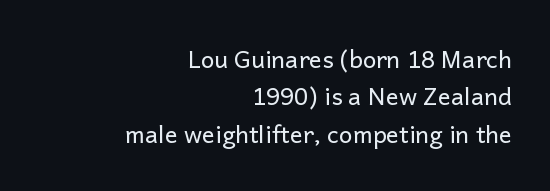
Q: Is the text bold? A: No.
Q: Is the text italic (slanted)? A: No, it is upright.
Q: Is the text underlined? A: No.
Q: How is the paragraph aligned? A: Right-aligned.
Q: Is the spacing between letters normal or unusually wide? A: Normal.
Q: Is the spacing between lines tight, normal or loose? A: Normal.
